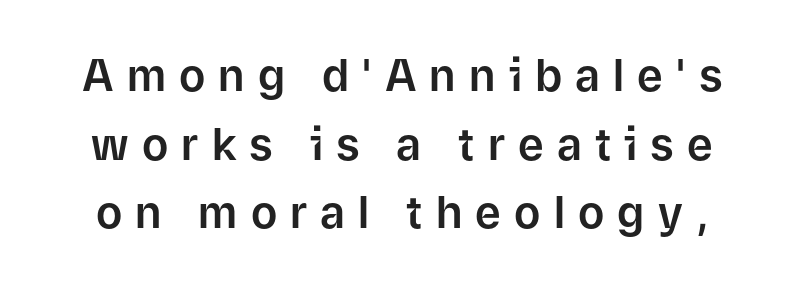
{"serif": "no", "italic": "no", "width": "normal", "stroke_contrast": "low", "x_height": "medium", "monospaced": "no", "underline": "no", "line_spacing": "normal", "line_spacing_ratio": 1.56, "letter_spacing": "wide", "letter_spacing_em": 0.3, "glyph_px": 44}
